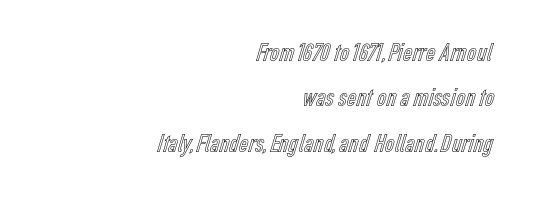
{"underline": "no", "align": "right", "line_spacing_ratio": 1.75, "letter_spacing": "normal", "letter_spacing_em": 0.0, "glyph_px": 26}
